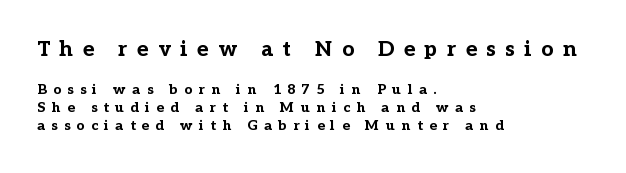
{"italic": "no", "bold": "yes", "underline": "no", "align": "left", "line_spacing": "normal", "line_spacing_ratio": 1.3, "letter_spacing": "wide", "letter_spacing_em": 0.46, "larger_block": "first", "size_ratio": 1.5, "glyph_px": 21}
